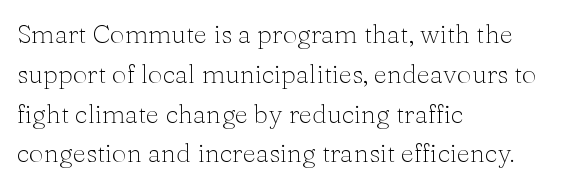
Nobody touched the tracking dial on this one. Line starts are locked; line ends wander. The block of text has a typical density, with ordinary space between rows. The glyphs are unaccompanied by any horizontal stroke below them. Notice how the stems are strictly vertical — no italics here. These glyphs show unthickened strokes, regular width or finer.
